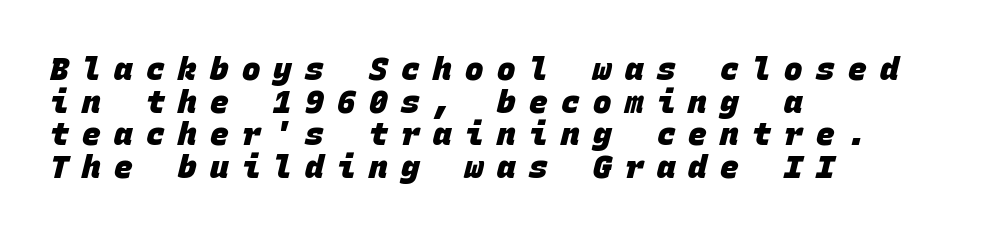
{"serif": "no", "bold": "yes", "weight": "heavy", "width": "normal", "stroke_contrast": "low", "x_height": "large", "monospaced": "yes", "underline": "no", "align": "left", "line_spacing": "tight", "line_spacing_ratio": 1.05, "letter_spacing": "wide", "letter_spacing_em": 0.43, "glyph_px": 31}
